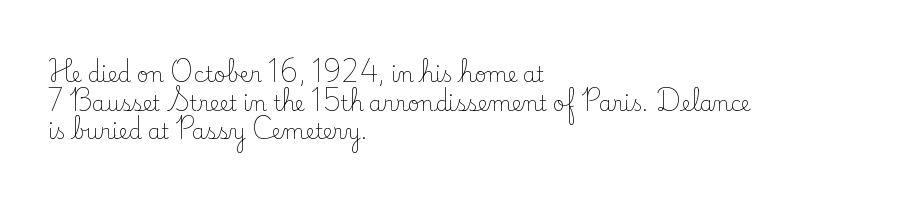
{"italic": "no", "bold": "no", "underline": "no", "align": "left", "line_spacing": "normal", "line_spacing_ratio": 1.36, "letter_spacing": "normal", "letter_spacing_em": 0.0, "glyph_px": 21}
